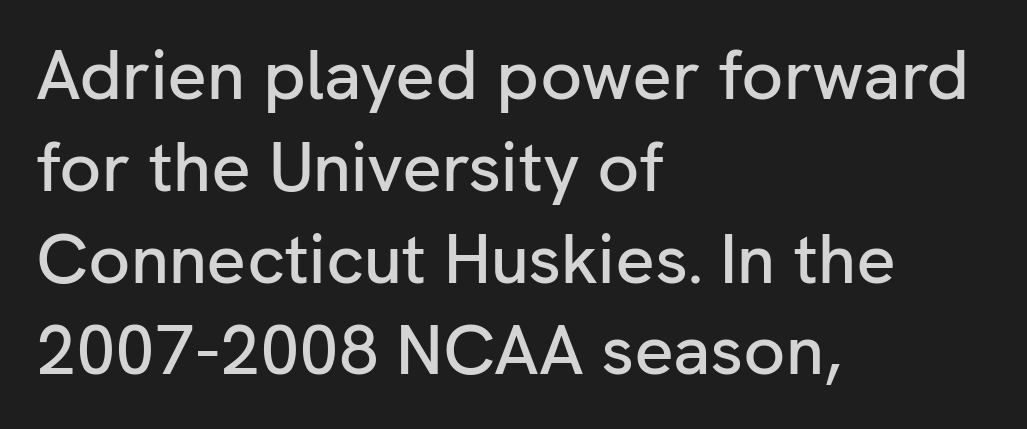
The image shows 69 px sans-serif type, upright; set left-aligned, normal line spacing (1.33x), normal letter spacing, not underlined; low stroke contrast and a medium x-height.
